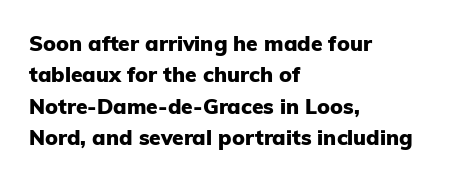
Set as a true bold cut, around the 700 mark. You can tell it's not italic because the verticals are truly vertical. Horizontally, the lines are justified to the leading edge only. Evenly set lines give the paragraph a standard silhouette. Just letters on the line, the space beneath them empty. Compared with typical body copy, the letter spacing here is the same.
